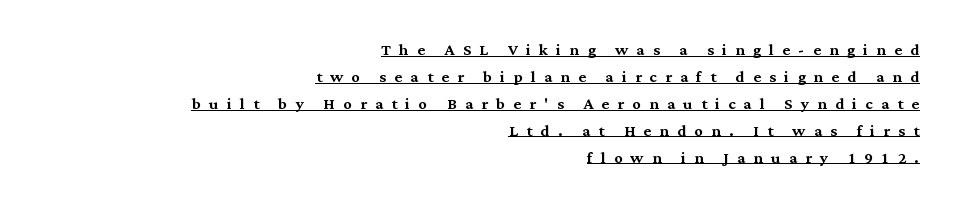
Q: Is the text italic (slanted)? A: No, it is upright.
Q: Is the text underlined? A: Yes.
Q: How is the paragraph aligned? A: Right-aligned.
Q: Is the spacing between letters normal or unusually wide? A: Unusually wide.
Q: Is the spacing between lines tight, normal or loose? A: Normal.
